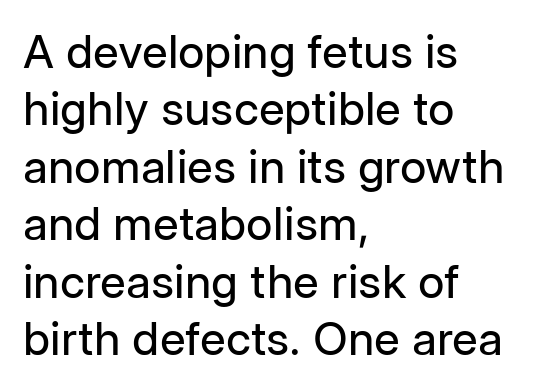
Q: Is the text bold? A: No.
Q: Is the text italic (slanted)? A: No, it is upright.
Q: Is the typeface a serif or a sans-serif typeface? A: Sans-serif.
Q: Is the text underlined? A: No.
Q: How is the paragraph aligned? A: Left-aligned.
Q: Is the spacing between letters normal or unusually wide? A: Normal.
Q: Is the spacing between lines tight, normal or loose? A: Normal.
Q: Width (condensed, normal, or wide)? A: Normal.
Q: Stroke contrast? A: Low.
Q: x-height? A: Medium.
Q: Monospaced? A: No.
